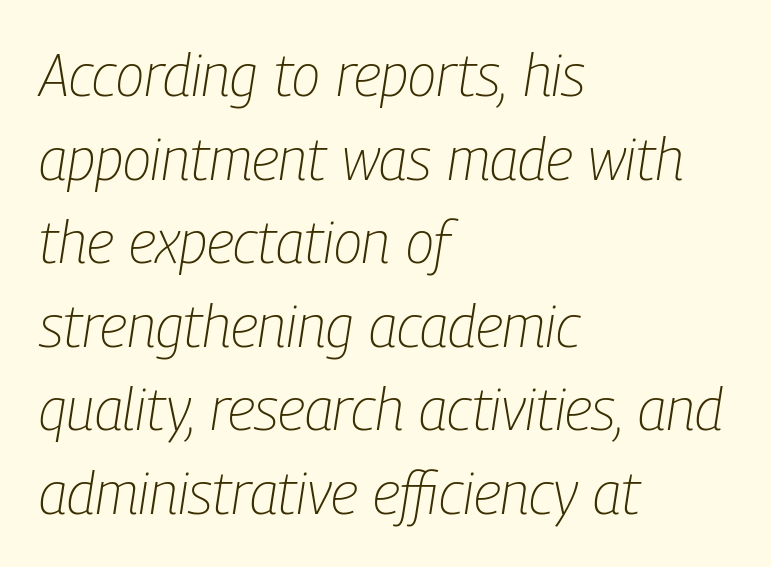
Q: Is the text bold? A: No.
Q: Is the text italic (slanted)? A: Yes, it leans right by about 9 degrees.
Q: Is the text underlined? A: No.
Q: How is the paragraph aligned? A: Left-aligned.
Q: Is the spacing between letters normal or unusually wide? A: Normal.
Q: Is the spacing between lines tight, normal or loose? A: Normal.
Q: Width (condensed, normal, or wide)? A: Condensed.
Q: Stroke contrast? A: Low.
Q: x-height? A: Medium.
Q: Monospaced? A: No.
